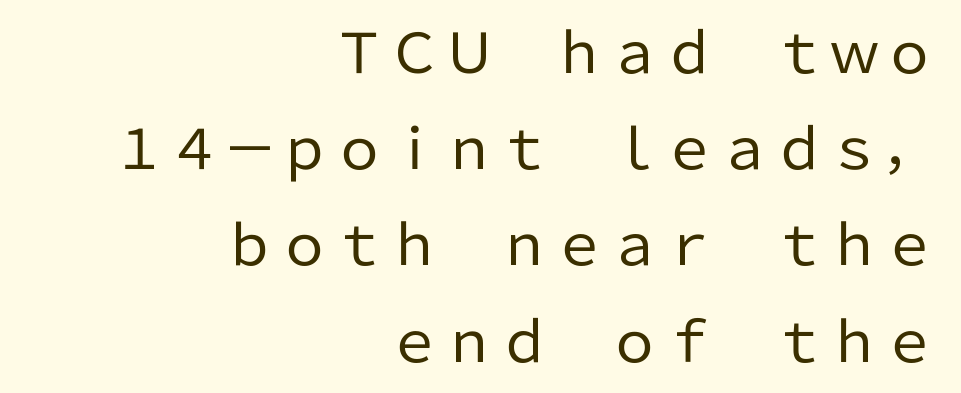
{"serif": "no", "italic": "no", "bold": "no", "weight": "regular", "width": "normal", "stroke_contrast": "low", "x_height": "medium", "monospaced": "no", "underline": "no", "align": "right", "line_spacing_ratio": 1.75, "letter_spacing": "normal", "letter_spacing_em": 0.0, "glyph_px": 55}
